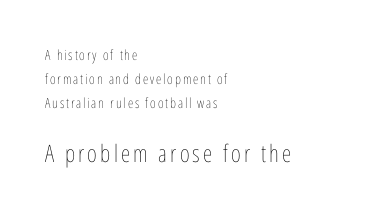
The image shows 24 px text type, upright; set left-aligned, line spacing 1.71x, not underlined; the second (bottom) block is 1.71x larger.
